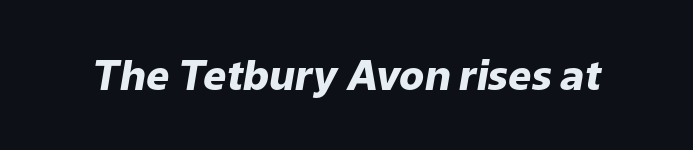
The image shows 41 px heavy type, italic (leaning right); set normal letter spacing, not underlined; low stroke contrast and a medium x-height.
